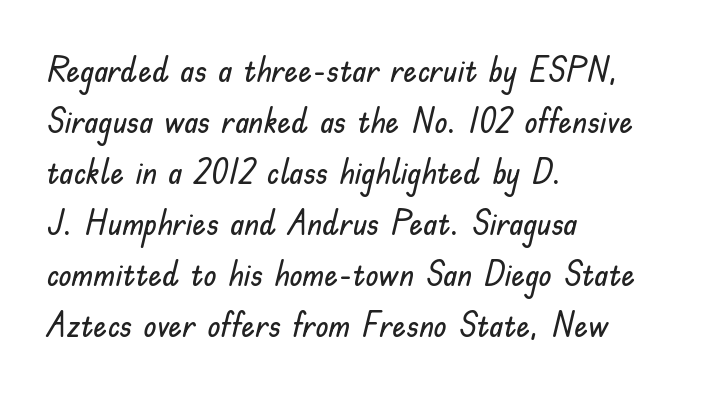
Q: Is the text italic (slanted)? A: Yes.
Q: Is the typeface a serif or a sans-serif typeface? A: Sans-serif.
Q: Is the text underlined? A: No.
Q: How is the paragraph aligned? A: Left-aligned.
Q: Is the spacing between letters normal or unusually wide? A: Normal.
Q: Is the spacing between lines tight, normal or loose? A: Normal.
Q: Width (condensed, normal, or wide)? A: Normal.
Q: Stroke contrast? A: Low.
Q: x-height? A: Small.
Q: Monospaced? A: No.
